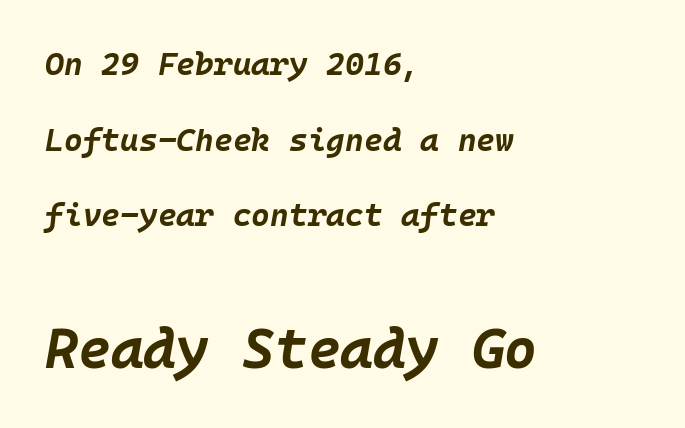
Strong, thick strokes mark this as bold type. In terms of letterspacing, this is plain default setting. Is there much room between lines? Yes — plenty of vertical air separates them. You can tell it's italic because the verticals aren't actually vertical. Nobody drew a line under any word here.
